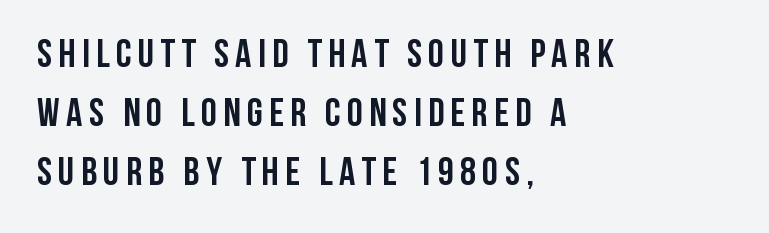
Summary of weight: heavy, a full bold. Serifs: no, the terminals of the letterforms are clean. A typesetter would call this leading conventional body-copy spacing. The rendering uses natural spacing where letterforms have individual widths. Unmarked baselines from the first word to the last. Which margin do the lines hug? The left one — the right edge is uneven.
